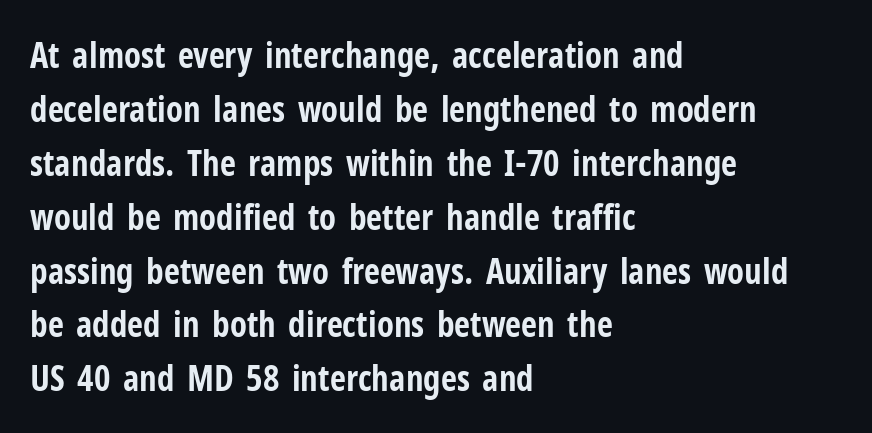
Q: Is the text bold? A: Yes.
Q: Is the text italic (slanted)? A: No, it is upright.
Q: Is the typeface a serif or a sans-serif typeface? A: Sans-serif.
Q: Is the text underlined? A: No.
Q: How is the paragraph aligned? A: Left-aligned.
Q: Is the spacing between letters normal or unusually wide? A: Normal.
Q: Is the spacing between lines tight, normal or loose? A: Normal.
Q: Width (condensed, normal, or wide)? A: Condensed.
Q: Stroke contrast? A: Low.
Q: x-height? A: Medium.
Q: Monospaced? A: No.
